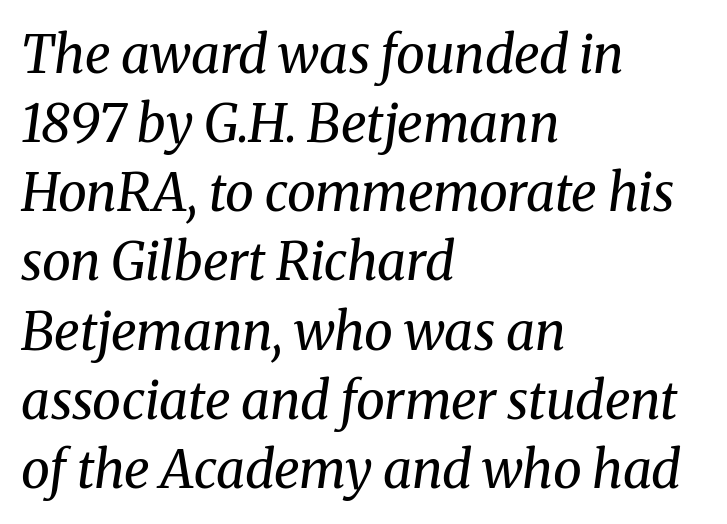
Q: Is the text bold? A: No.
Q: Is the text italic (slanted)? A: Yes, it leans right by about 8 degrees.
Q: Is the typeface a serif or a sans-serif typeface? A: Serif.
Q: Is the text underlined? A: No.
Q: How is the paragraph aligned? A: Left-aligned.
Q: Is the spacing between letters normal or unusually wide? A: Normal.
Q: Is the spacing between lines tight, normal or loose? A: Normal.
Q: Width (condensed, normal, or wide)? A: Normal.
Q: Stroke contrast? A: Medium.
Q: x-height? A: Medium.
Q: Monospaced? A: No.
